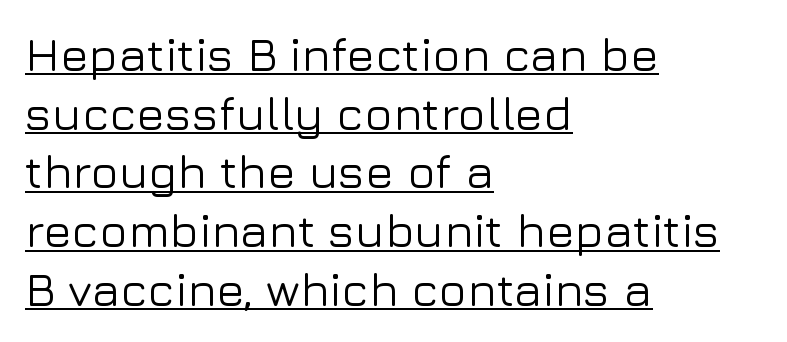
{"serif": "no", "italic": "no", "width": "normal", "stroke_contrast": "low", "x_height": "medium", "monospaced": "no", "underline": "yes", "align": "left", "line_spacing": "normal", "line_spacing_ratio": 1.25, "letter_spacing": "normal", "letter_spacing_em": 0.0, "glyph_px": 47}
